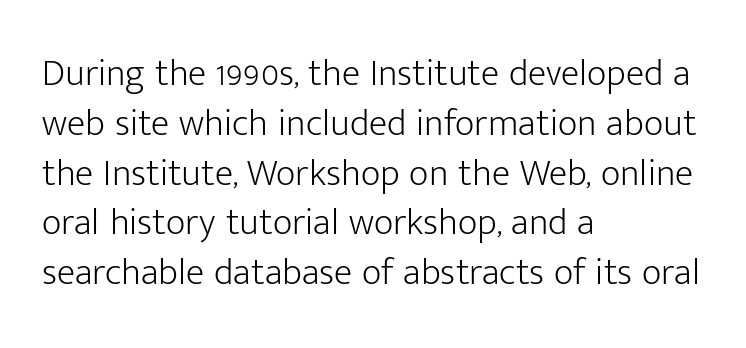
The image shows 38 px light sans-serif type, upright; set left-aligned, normal line spacing (1.31x), normal letter spacing, not underlined; low stroke contrast and a medium x-height.
